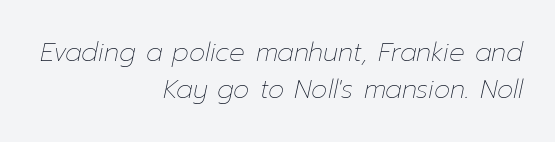
The image shows 26 px text type, italic (leaning right); set right-aligned, normal line spacing (1.44x), normal letter spacing, not underlined.
